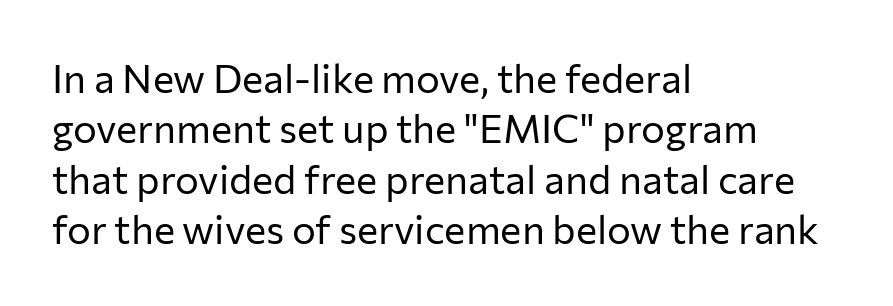
Q: Is the text bold? A: No.
Q: Is the text italic (slanted)? A: No, it is upright.
Q: Is the typeface a serif or a sans-serif typeface? A: Sans-serif.
Q: Is the text underlined? A: No.
Q: How is the paragraph aligned? A: Left-aligned.
Q: Is the spacing between letters normal or unusually wide? A: Normal.
Q: Is the spacing between lines tight, normal or loose? A: Normal.
Q: Width (condensed, normal, or wide)? A: Normal.
Q: Stroke contrast? A: Low.
Q: x-height? A: Medium.
Q: Monospaced? A: No.
